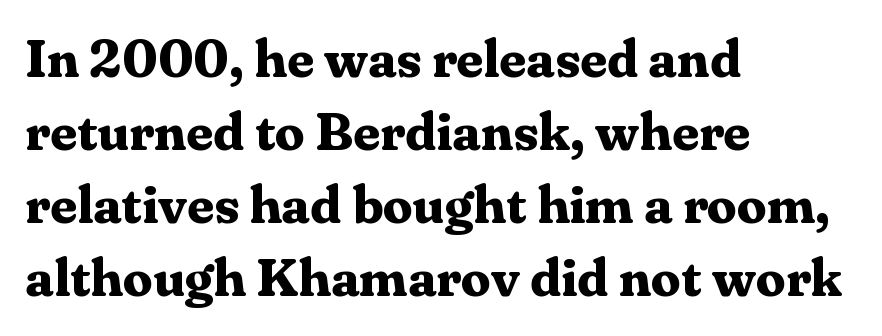
Style check: upright. Does the leading feel generous? No, just average. Plenty of ink on the page — the face is bold. You could call the tracking neutral — neither tight nor loose. You could not count columns in this text — the font is proportionally spaced. Glance below the letters and you will spot only blank space.
